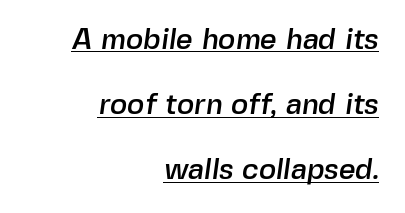
The image shows 29 px sans-serif type; set right-aligned, loose line spacing (2.25x), normal letter spacing, underlined; a medium x-height.
